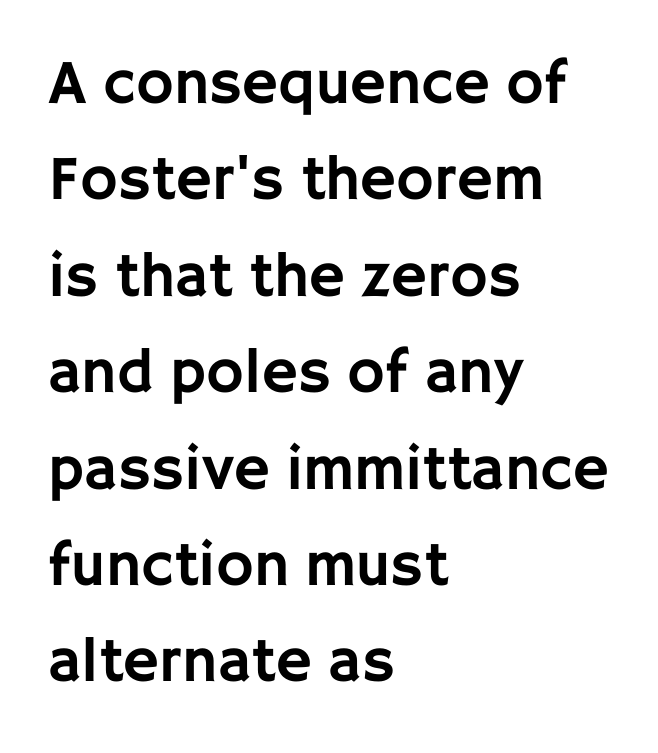
{"serif": "no", "italic": "no", "width": "normal", "stroke_contrast": "low", "x_height": "large", "monospaced": "no", "underline": "no", "align": "left", "line_spacing": "normal", "line_spacing_ratio": 1.53, "letter_spacing": "normal", "letter_spacing_em": 0.0, "glyph_px": 63}
